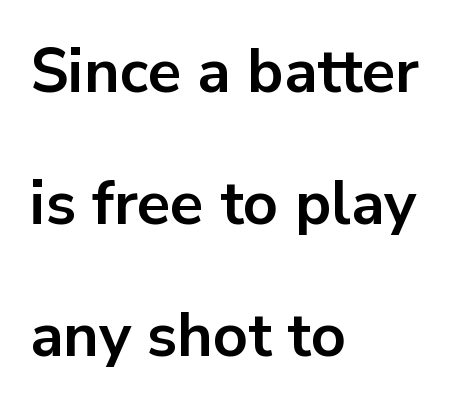
A dark, heavy texture on the line: the type is bold. Words float on clear page, feet unadorned. This sample uses a sans-serif face. Reading down the column, the eye jumps a long way to each next line.
